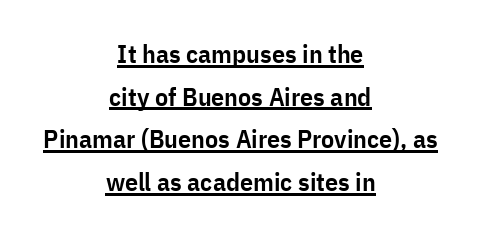
The image shows 26 px text type, upright; set centered, normal line spacing (1.64x), normal letter spacing, underlined.
